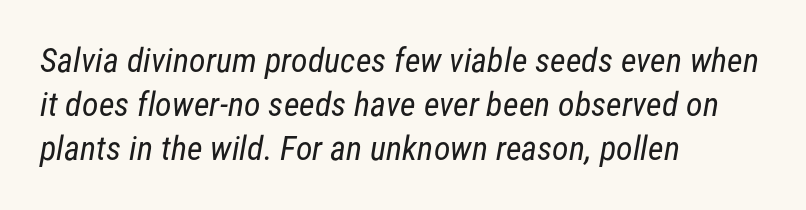
Quick note: underline off. Students, note that the glyphs here touch the page at normal intervals. This sample uses a sans-serif face. Line starts are locked; line ends wander. Vertical stems look standard width or narrower in stroke.
